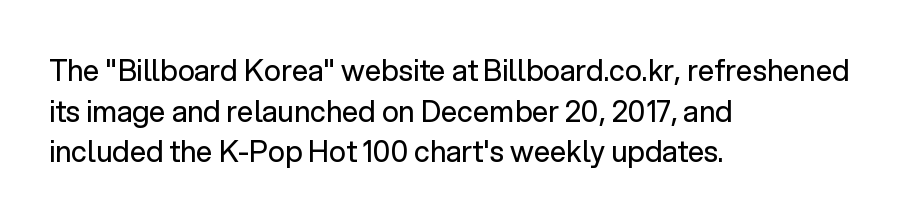
Q: Is the text bold? A: No.
Q: Is the text italic (slanted)? A: No, it is upright.
Q: Is the typeface a serif or a sans-serif typeface? A: Sans-serif.
Q: Is the text underlined? A: No.
Q: How is the paragraph aligned? A: Left-aligned.
Q: Is the spacing between letters normal or unusually wide? A: Normal.
Q: Is the spacing between lines tight, normal or loose? A: Normal.
Q: Width (condensed, normal, or wide)? A: Normal.
Q: Stroke contrast? A: Low.
Q: x-height? A: Medium.
Q: Monospaced? A: No.
